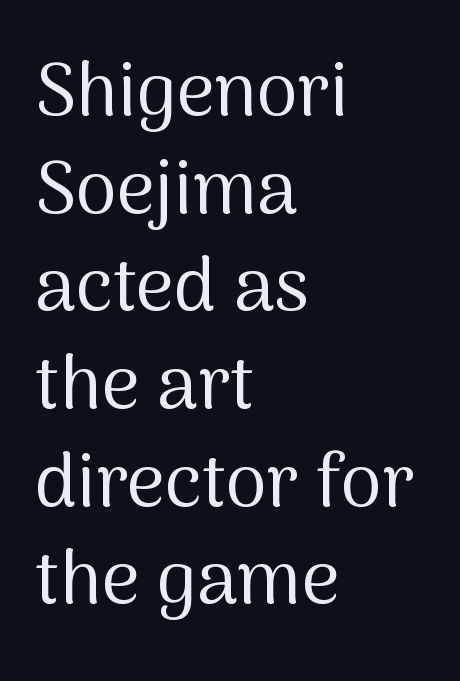
The image shows 74 px regular-weight sans-serif type, upright; set left-aligned, normal line spacing (1.32x), normal letter spacing, not underlined; medium stroke contrast and a medium x-height.
